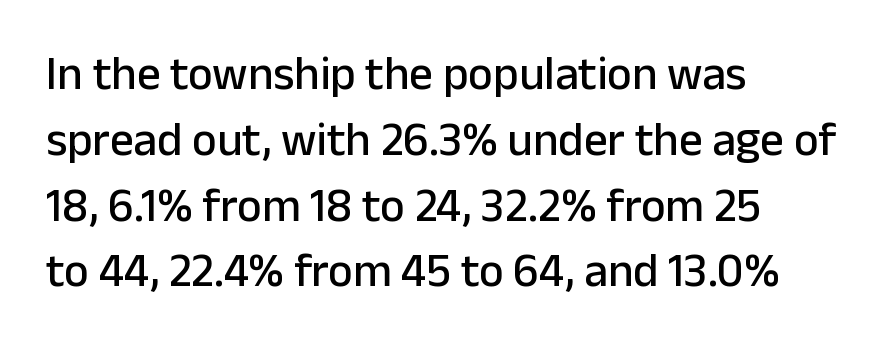
{"serif": "no", "italic": "no", "width": "normal", "stroke_contrast": "low", "x_height": "medium", "monospaced": "no", "underline": "no", "align": "left", "line_spacing": "normal", "line_spacing_ratio": 1.4, "letter_spacing": "normal", "letter_spacing_em": 0.0, "glyph_px": 47}
